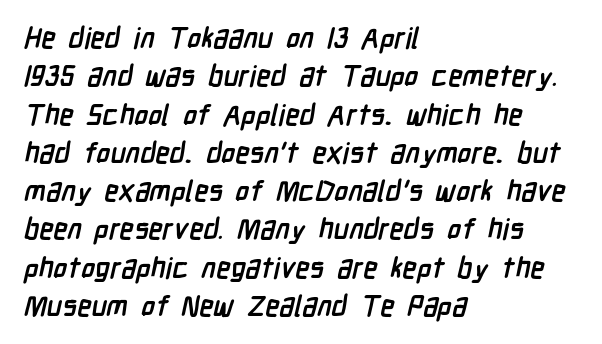
This sample has the flowing, uneven cadence of proportional lettering. Underline: absent. Letterform terminals end flat and unadorned throughout the passage. Compared with a centered layout, this one pins lines to the left instead. If you measured baseline to baseline, you'd find a middling distance.
